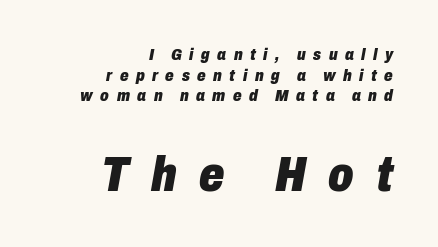
Q: Is the text bold? A: Yes.
Q: Is the text italic (slanted)? A: Yes, it leans right by about 10 degrees.
Q: Is the text underlined? A: No.
Q: How is the paragraph aligned? A: Right-aligned.
Q: Is the spacing between letters normal or unusually wide? A: Unusually wide.
Q: Which block of text is set in a larger size, the first (top) or the second (bottom)? A: The second (bottom) one.
Q: Width (condensed, normal, or wide)? A: Condensed.
Q: Stroke contrast? A: Low.
Q: x-height? A: Medium.
Q: Monospaced? A: No.
